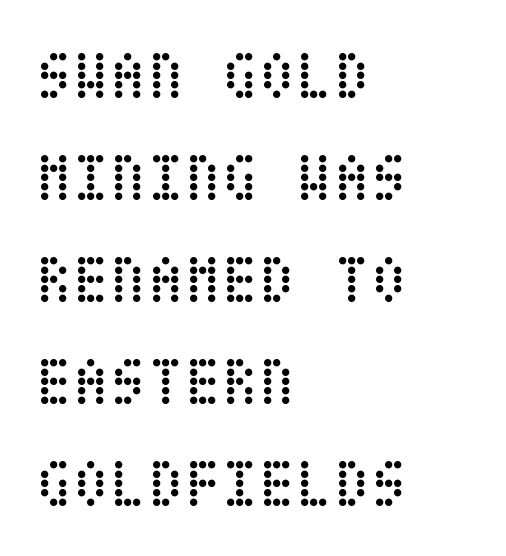
The image shows 68 px regular-weight, condensed type, upright; set left-aligned, normal line spacing (1.5x), normal letter spacing, not underlined; low stroke contrast and a large x-height.
